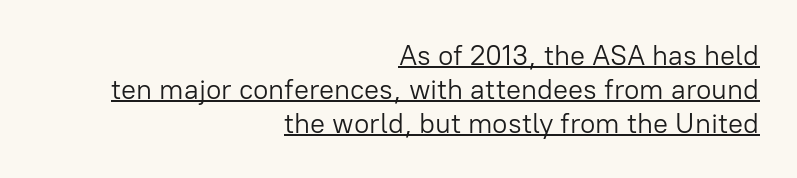
The image shows 28 px light sans-serif type, upright; set right-aligned, line spacing 1.21x, normal letter spacing, underlined; low stroke contrast and a medium x-height.
